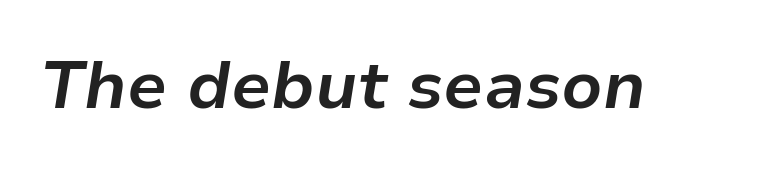
Q: Is the text bold? A: Yes.
Q: Is the text italic (slanted)? A: Yes, it leans right by about 9 degrees.
Q: Is the text underlined? A: No.
Q: Is the spacing between letters normal or unusually wide? A: Normal.
Q: Width (condensed, normal, or wide)? A: Normal.
Q: Stroke contrast? A: Low.
Q: x-height? A: Medium.
Q: Monospaced? A: No.
